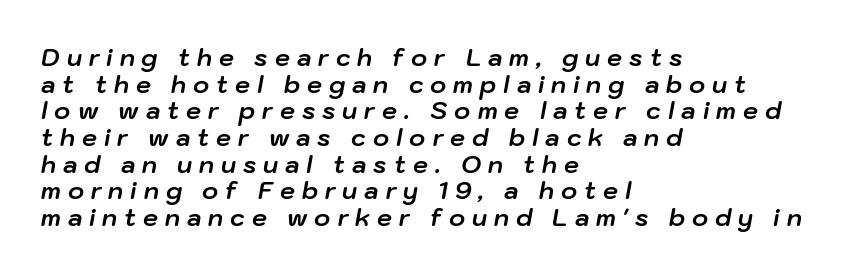
{"italic": "yes", "lean": "right", "slant_degrees": 10, "bold": "yes", "underline": "no", "align": "left", "line_spacing": "tight", "line_spacing_ratio": 1.11, "letter_spacing": "wide", "letter_spacing_em": 0.29, "glyph_px": 24}
